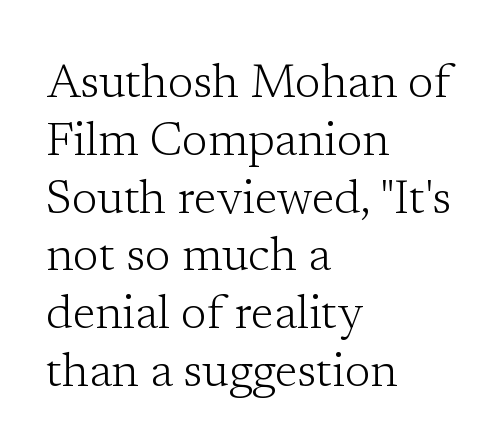
The image shows 47 px light serif type, upright; set left-aligned, line spacing 1.23x, normal letter spacing, not underlined; low stroke contrast and a medium x-height.
